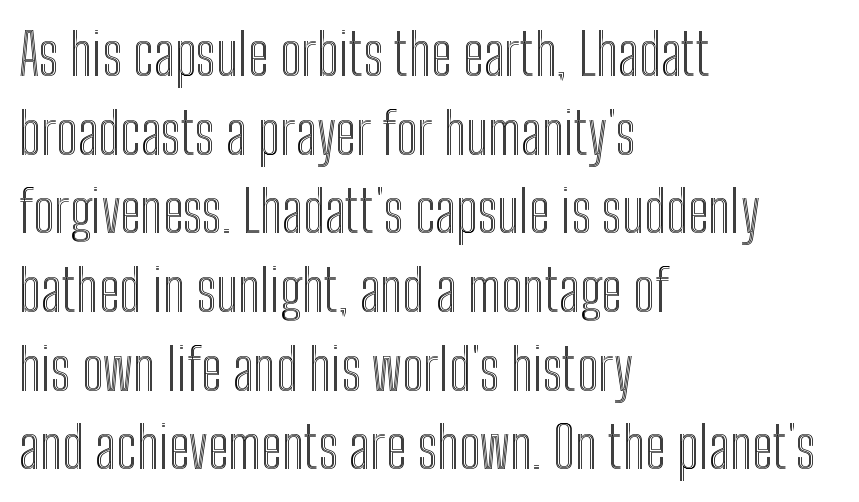
Q: Is the text italic (slanted)? A: No, it is upright.
Q: Is the text underlined? A: No.
Q: How is the paragraph aligned? A: Left-aligned.
Q: Is the spacing between letters normal or unusually wide? A: Normal.
Q: Is the spacing between lines tight, normal or loose? A: Normal.
Q: Width (condensed, normal, or wide)? A: Condensed.
Q: x-height? A: Medium.
Q: Monospaced? A: No.
